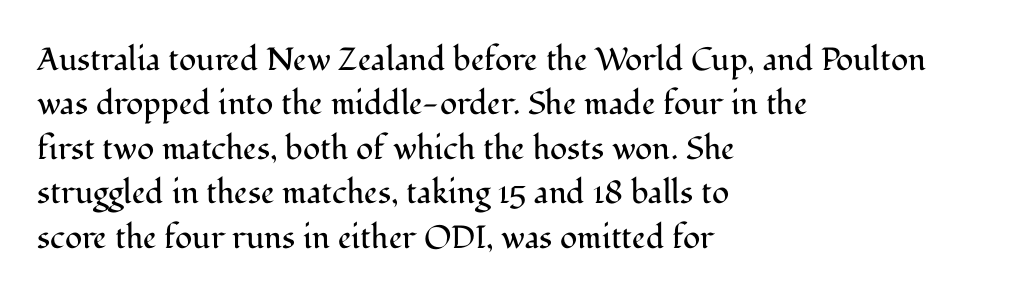
Reading down the block, your eye returns to a fixed left position each line. The typeface chosen for these lines features serifs. The gaps between neighbouring characters are ordinary and unremarkable. Each stroke keeps to a modest, everyday thickness or less.
